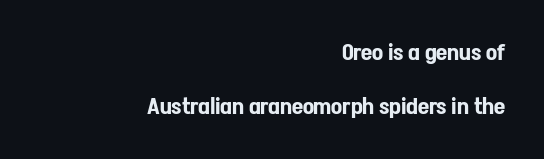
{"italic": "no", "underline": "no", "align": "right", "line_spacing": "loose", "line_spacing_ratio": 2.35, "letter_spacing": "normal", "letter_spacing_em": 0.0, "glyph_px": 23}
